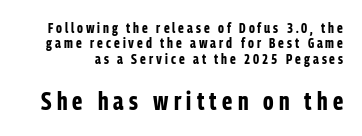
{"italic": "no", "bold": "yes", "underline": "no", "line_spacing": "tight", "line_spacing_ratio": 1.1, "letter_spacing": "wide", "letter_spacing_em": 0.21, "larger_block": "second", "size_ratio": 1.79, "glyph_px": 25}
